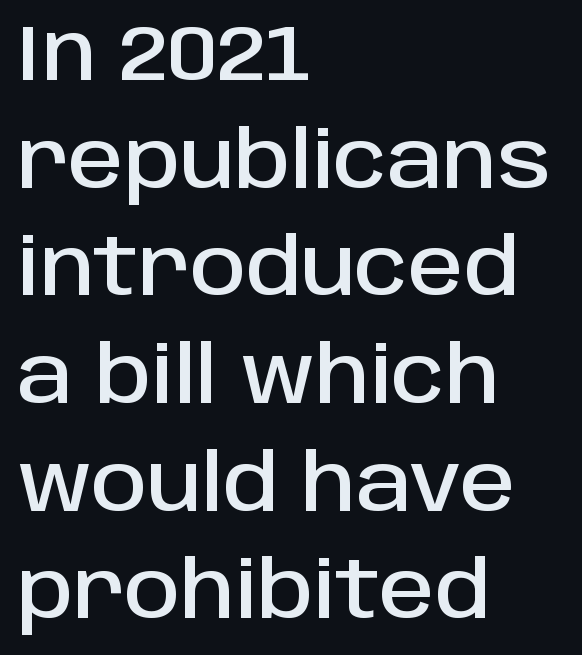
{"serif": "no", "italic": "no", "width": "normal", "stroke_contrast": "low", "x_height": "large", "monospaced": "no", "underline": "no", "align": "left", "line_spacing": "normal", "line_spacing_ratio": 1.38, "letter_spacing": "normal", "letter_spacing_em": 0.0, "glyph_px": 78}
